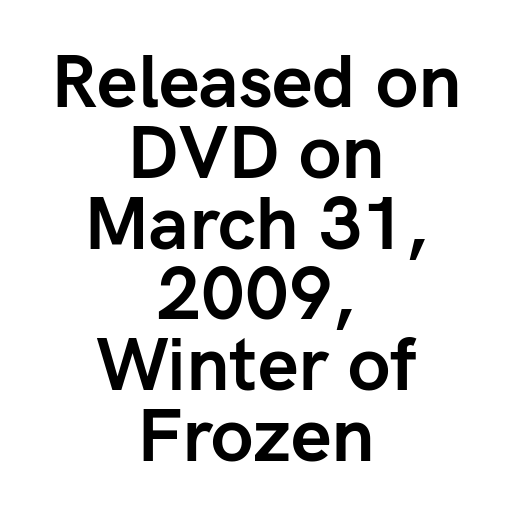
Horizontal alignment here is central, giving a formal, balanced look. Notice how the stems are strictly vertical — no italics here. Thick stems and heavy bowls — unmistakably bold. This sample uses plain, unmodified letter spacing.
